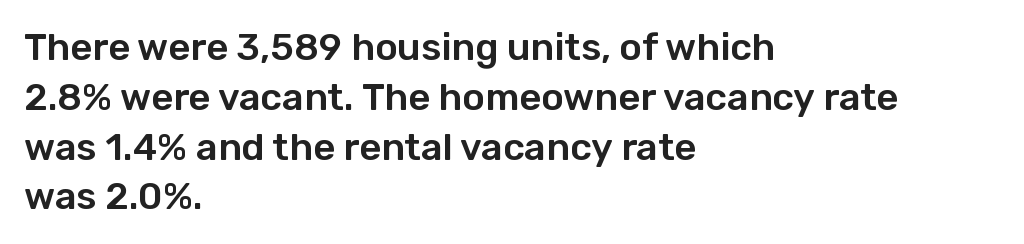
Q: Is the text italic (slanted)? A: No, it is upright.
Q: Is the typeface a serif or a sans-serif typeface? A: Sans-serif.
Q: Is the text underlined? A: No.
Q: How is the paragraph aligned? A: Left-aligned.
Q: Is the spacing between letters normal or unusually wide? A: Normal.
Q: Is the spacing between lines tight, normal or loose? A: Normal.
Q: Width (condensed, normal, or wide)? A: Normal.
Q: Stroke contrast? A: Low.
Q: x-height? A: Medium.
Q: Monospaced? A: No.
